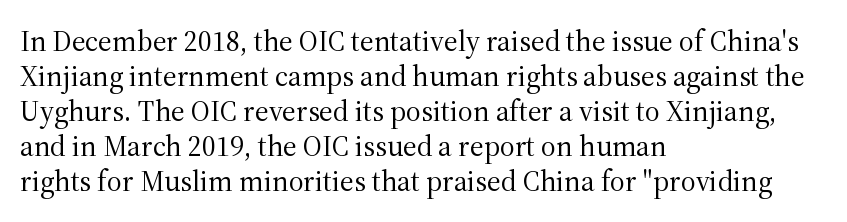
Q: Is the text bold? A: No.
Q: Is the text italic (slanted)? A: No, it is upright.
Q: Is the typeface a serif or a sans-serif typeface? A: Serif.
Q: Is the text underlined? A: No.
Q: How is the paragraph aligned? A: Left-aligned.
Q: Is the spacing between letters normal or unusually wide? A: Normal.
Q: Width (condensed, normal, or wide)? A: Normal.
Q: Stroke contrast? A: Medium.
Q: x-height? A: Medium.
Q: Monospaced? A: No.
